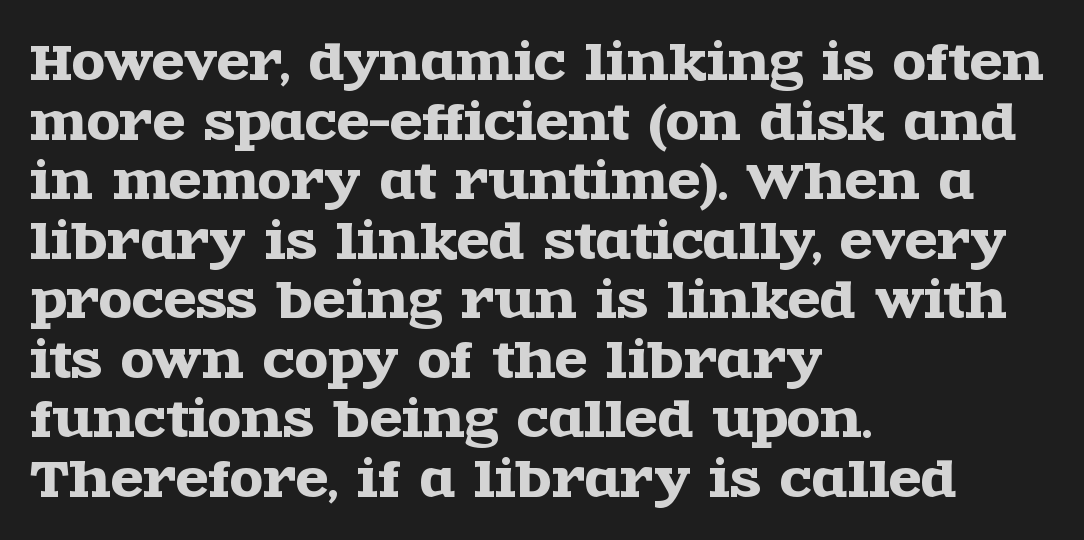
Vertical strokes here are truly vertical. Check where the strokes stop: tiny serifs finish them off. Has an underline been added? It has not. Nothing unusual about the tracking: characters are spaced as the font intends. The compositor pushed each line to the left boundary.
